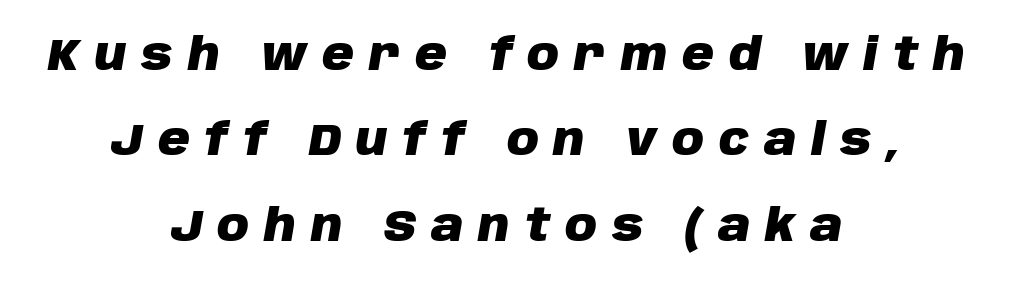
Q: Is the text bold? A: Yes.
Q: Is the text italic (slanted)? A: Yes, it leans right by about 10 degrees.
Q: Is the text underlined? A: No.
Q: How is the paragraph aligned? A: Centered.
Q: Is the spacing between letters normal or unusually wide? A: Unusually wide.
Q: Is the spacing between lines tight, normal or loose? A: Loose.
Q: Width (condensed, normal, or wide)? A: Normal.
Q: Stroke contrast? A: Low.
Q: x-height? A: Large.
Q: Monospaced? A: No.
